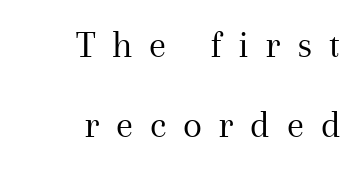
The image shows 39 px regular-weight serif type, upright; set right-aligned, loose line spacing (2.06x), unusually wide letter spacing (+0.43 em), not underlined; medium stroke contrast and a medium x-height.
